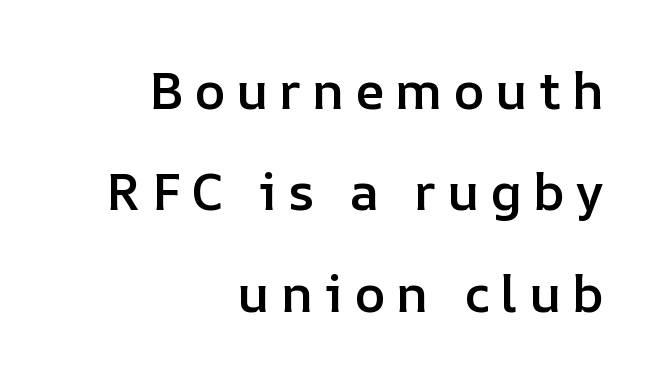
A bit beefed up — I'd call it semibold rather than bold. All the whitespace from short lines collects on the left. Beneath every word, the page is bare. Is there any slant? The stems are plumb. Varying glyph widths throughout — classic text-font behaviour. Students, observe: this is what heavily led, spacious text looks like.
